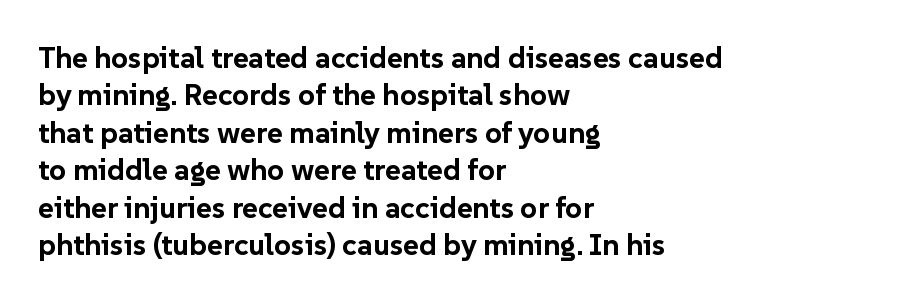
The image shows 30 px bold sans-serif type, upright; set left-aligned, normal line spacing (1.25x), normal letter spacing, not underlined; low stroke contrast and a medium x-height.
